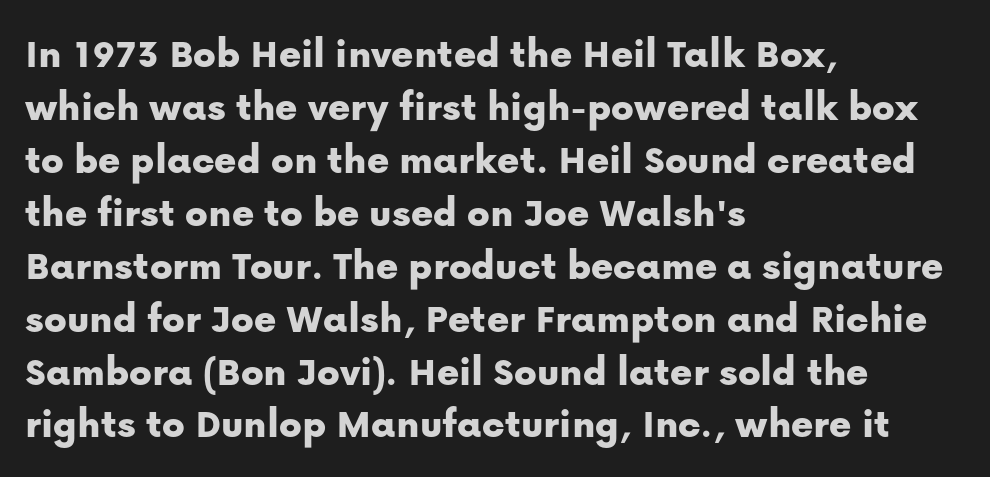
Nothing sits at the stroke ends, so this counts as sans-serif. Nope, not italic — everything's standing straight. The paragraph shown leans on its left margin. The strip under each line holds only bare page. The face used here is rendered with its standard letterfit.
